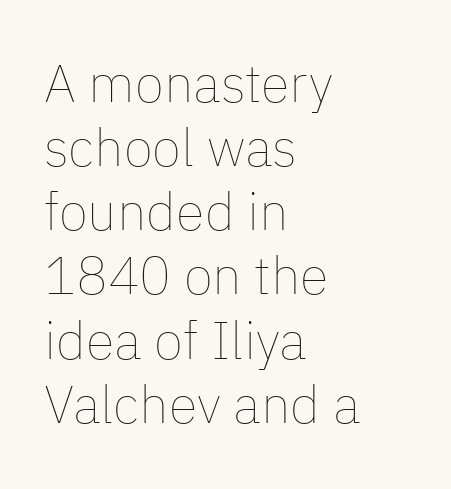
Q: Is the text bold? A: No.
Q: Is the text italic (slanted)? A: No, it is upright.
Q: Is the text underlined? A: No.
Q: How is the paragraph aligned? A: Left-aligned.
Q: Is the spacing between letters normal or unusually wide? A: Normal.
Q: Width (condensed, normal, or wide)? A: Normal.
Q: Stroke contrast? A: Low.
Q: x-height? A: Medium.
Q: Monospaced? A: No.
